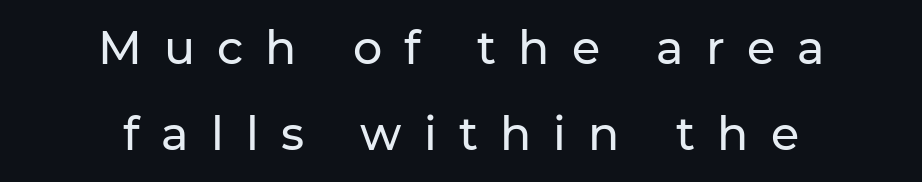
Q: Is the text italic (slanted)? A: No, it is upright.
Q: Is the typeface a serif or a sans-serif typeface? A: Sans-serif.
Q: Is the text underlined? A: No.
Q: How is the paragraph aligned? A: Centered.
Q: Is the spacing between letters normal or unusually wide? A: Unusually wide.
Q: Width (condensed, normal, or wide)? A: Normal.
Q: Stroke contrast? A: Low.
Q: x-height? A: Medium.
Q: Monospaced? A: No.
